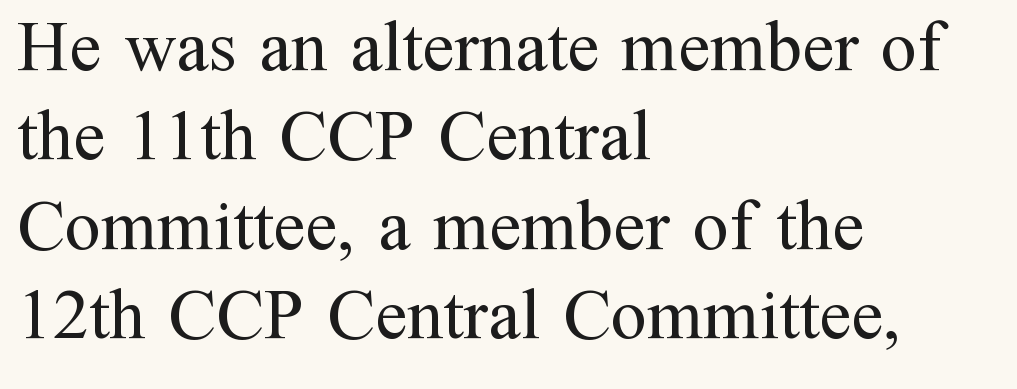
Q: Is the text bold? A: No.
Q: Is the text italic (slanted)? A: No, it is upright.
Q: Is the typeface a serif or a sans-serif typeface? A: Serif.
Q: Is the text underlined? A: No.
Q: How is the paragraph aligned? A: Left-aligned.
Q: Is the spacing between letters normal or unusually wide? A: Normal.
Q: Width (condensed, normal, or wide)? A: Normal.
Q: Stroke contrast? A: Medium.
Q: x-height? A: Medium.
Q: Monospaced? A: No.
